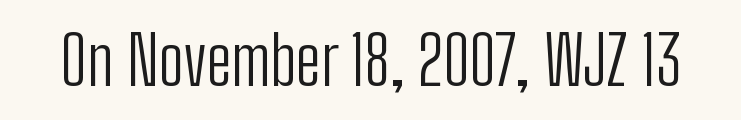
Q: Is the text bold? A: No.
Q: Is the text italic (slanted)? A: No, it is upright.
Q: Is the typeface a serif or a sans-serif typeface? A: Sans-serif.
Q: Is the text underlined? A: No.
Q: Is the spacing between letters normal or unusually wide? A: Normal.
Q: Width (condensed, normal, or wide)? A: Condensed.
Q: Stroke contrast? A: Low.
Q: x-height? A: Medium.
Q: Monospaced? A: No.
